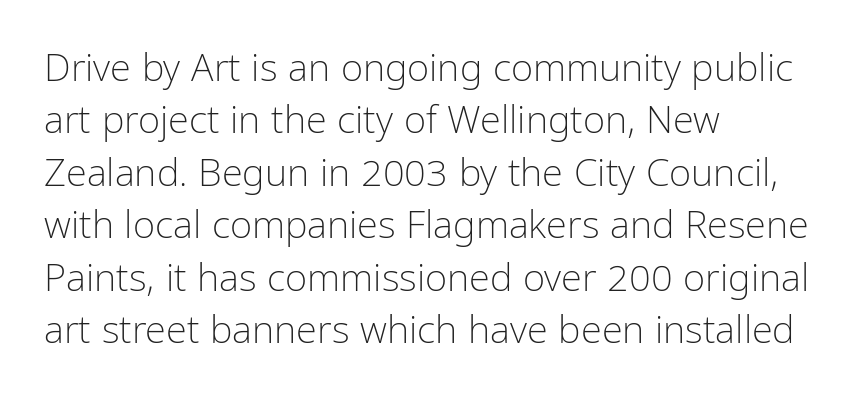
{"serif": "no", "italic": "no", "bold": "no", "weight": "light", "width": "condensed", "stroke_contrast": "low", "x_height": "medium", "monospaced": "no", "underline": "no", "align": "left", "line_spacing": "normal", "line_spacing_ratio": 1.38, "letter_spacing": "normal", "letter_spacing_em": 0.0, "glyph_px": 38}
